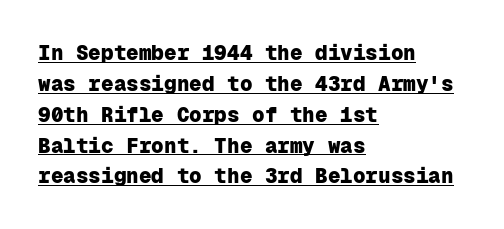
Q: Is the text bold? A: Yes.
Q: Is the text italic (slanted)? A: No, it is upright.
Q: Is the text underlined? A: Yes.
Q: How is the paragraph aligned? A: Left-aligned.
Q: Is the spacing between letters normal or unusually wide? A: Normal.
Q: Is the spacing between lines tight, normal or loose? A: Normal.
